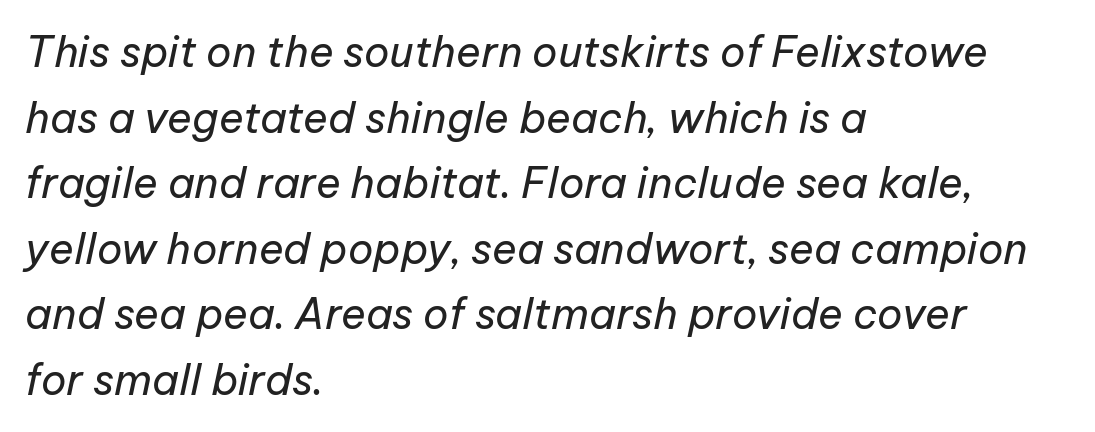
The block of text has a typical density, with ordinary space between rows. The type is set solid horizontally, with unmodified tracking. Italic? Definitely — the glyphs are oblique. Bare-footed words on every line. Letters have the restrained weight of plain body copy at most.
